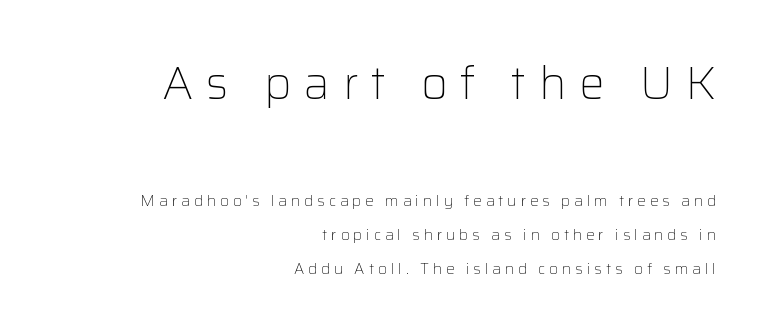
Compared with a flush-left layout, this one pins lines to the opposite, right side. Rows of type keep a wide berth in the vertical direction. The letters carry no serifs — their stems end cleanly without finishing strokes. The typography opts for an upright posture over an oblique one. The string is rendered with underlining switched off. Compared with typical body copy, the letter spacing here is much looser.
